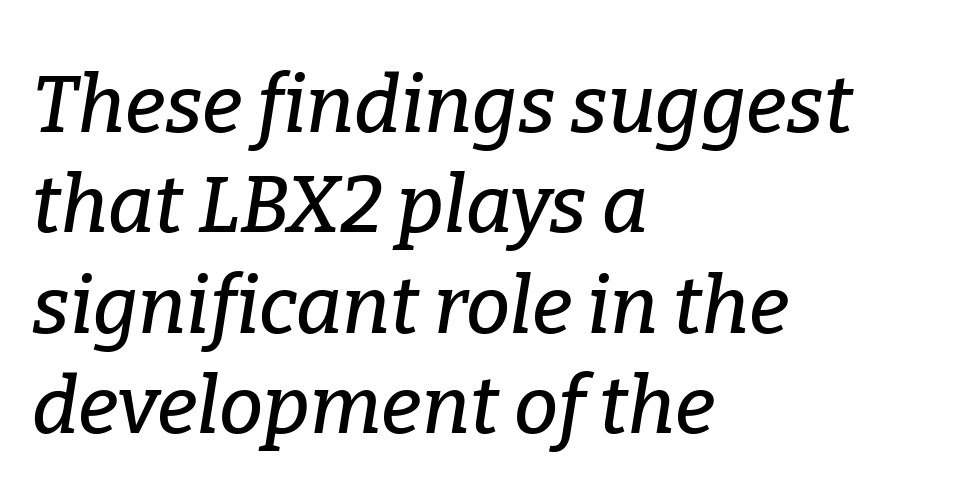
The image shows 79 px serif type, italic (leaning right); set left-aligned, normal line spacing (1.27x), normal letter spacing, not underlined; low stroke contrast and a medium x-height.
